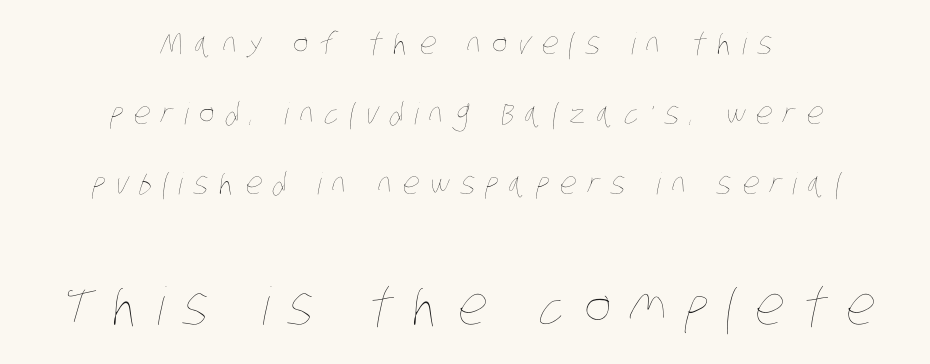
{"bold": "no", "weight": "thin", "width": "condensed", "stroke_contrast": "low", "x_height": "large", "monospaced": "no", "underline": "no", "align": "center", "line_spacing": "loose", "line_spacing_ratio": 2.34, "letter_spacing": "wide", "letter_spacing_em": 0.36, "larger_block": "second", "size_ratio": 1.73, "glyph_px": 52}
